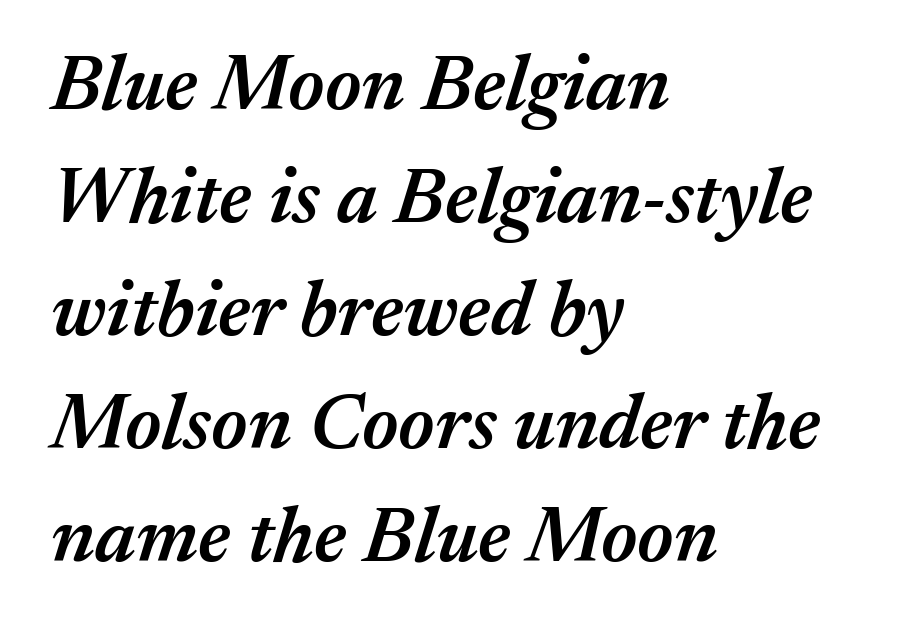
Beneath every word, the page is bare. Spacing verdict: proportional, widths tailored to each character. Moderately thickened strokes mark this as semibold type. An italicized treatment has been applied to the whole sample. All the whitespace from short lines collects on the right. Glyph-to-glyph distance matches everyday printed text.
